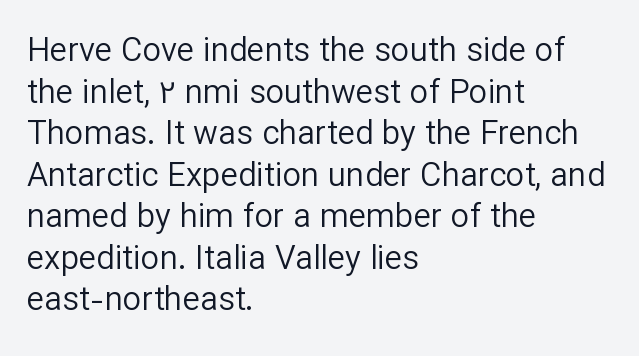
The weight would be labelled regular, book, light, or lighter still. These lines keep a tight, regular rhythm from letter to letter. The rendering uses natural spacing where letterforms have individual widths. A bare baseline throughout the passage. The typesetter chose a ragged-right arrangement here. The font's upright variant was chosen for this text.
